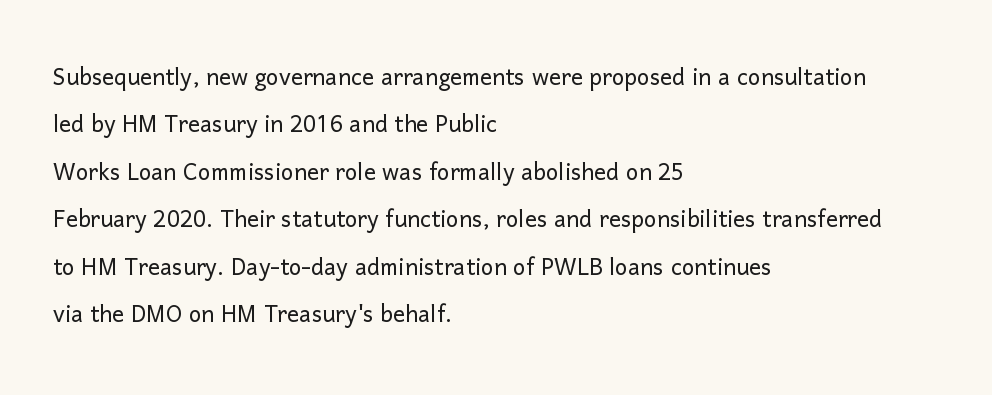
Q: Is the text bold? A: No.
Q: Is the text italic (slanted)? A: No, it is upright.
Q: Is the typeface a serif or a sans-serif typeface? A: Sans-serif.
Q: Is the text underlined? A: No.
Q: How is the paragraph aligned? A: Left-aligned.
Q: Is the spacing between letters normal or unusually wide? A: Normal.
Q: Is the spacing between lines tight, normal or loose? A: Normal.
Q: Width (condensed, normal, or wide)? A: Normal.
Q: Stroke contrast? A: Low.
Q: x-height? A: Medium.
Q: Monospaced? A: No.
